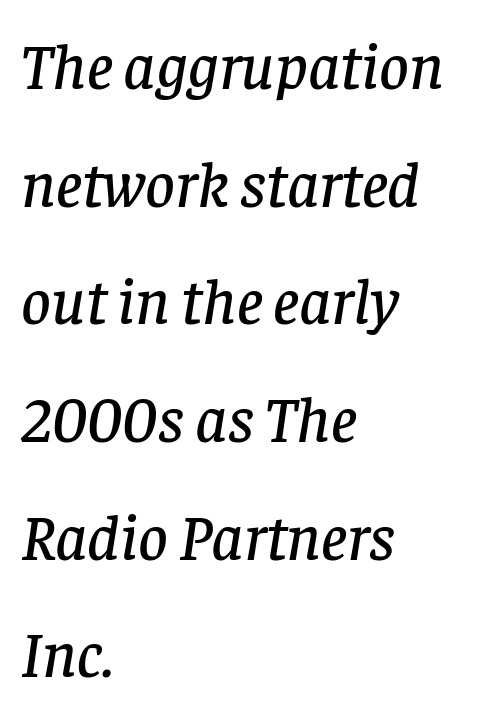
Typographically, this falls in the serif category. A typesetter would call this zero additional tracking. These lines are set flush left with a ragged right edge. Note the varied advance widths — an 'i' is clearly narrower than an 'm'. The specimen reads as italic at a glance. Just letters on the line, the space beneath them empty.
